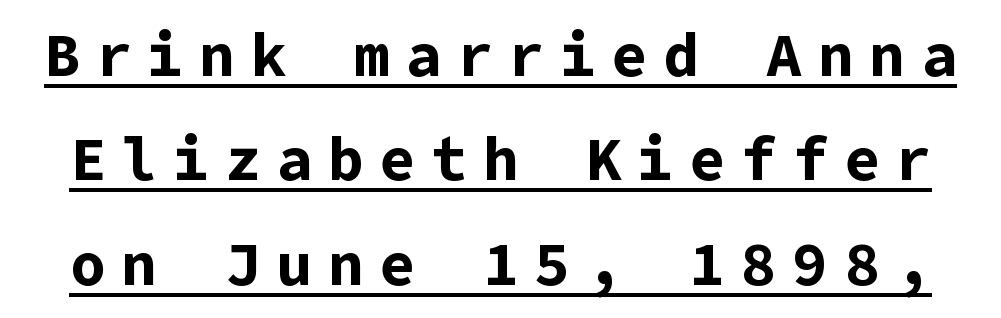
Q: Is the text bold? A: Yes.
Q: Is the text italic (slanted)? A: No, it is upright.
Q: Is the typeface a serif or a sans-serif typeface? A: Sans-serif.
Q: Is the text underlined? A: Yes.
Q: Is the spacing between letters normal or unusually wide? A: Unusually wide.
Q: Width (condensed, normal, or wide)? A: Normal.
Q: Stroke contrast? A: Low.
Q: x-height? A: Medium.
